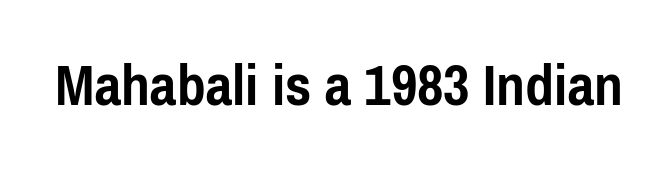
Q: Is the text bold? A: Yes.
Q: Is the text italic (slanted)? A: No, it is upright.
Q: Is the typeface a serif or a sans-serif typeface? A: Sans-serif.
Q: Is the text underlined? A: No.
Q: Is the spacing between letters normal or unusually wide? A: Normal.
Q: Width (condensed, normal, or wide)? A: Condensed.
Q: Stroke contrast? A: Low.
Q: x-height? A: Medium.
Q: Monospaced? A: No.
